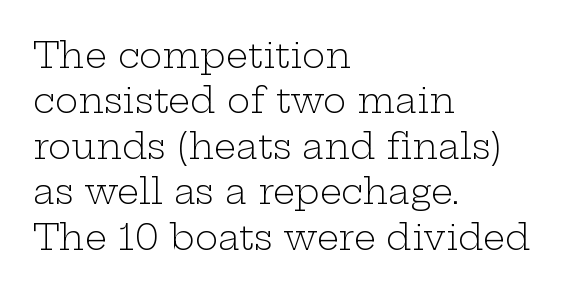
Q: Is the text bold? A: No.
Q: Is the text italic (slanted)? A: No, it is upright.
Q: Is the typeface a serif or a sans-serif typeface? A: Serif.
Q: Is the text underlined? A: No.
Q: How is the paragraph aligned? A: Left-aligned.
Q: Is the spacing between letters normal or unusually wide? A: Normal.
Q: Is the spacing between lines tight, normal or loose? A: Normal.
Q: Width (condensed, normal, or wide)? A: Wide.
Q: Stroke contrast? A: Low.
Q: x-height? A: Medium.
Q: Monospaced? A: No.
